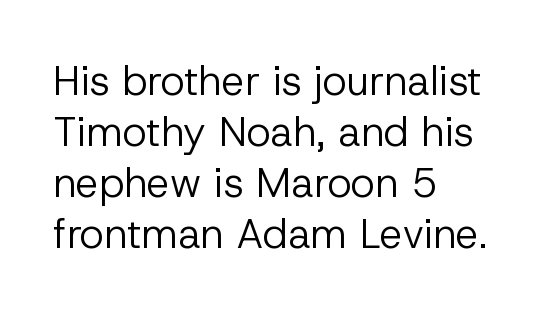
The image shows 41 px regular-weight sans-serif type, upright; set left-aligned, line spacing 1.24x, normal letter spacing, not underlined; low stroke contrast and a medium x-height.
